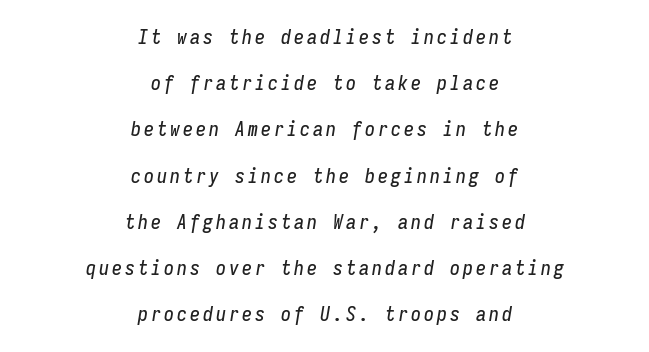
{"italic": "yes", "lean": "right", "slant_degrees": 9, "underline": "no", "align": "center", "line_spacing": "loose", "line_spacing_ratio": 2.31, "glyph_px": 20}
